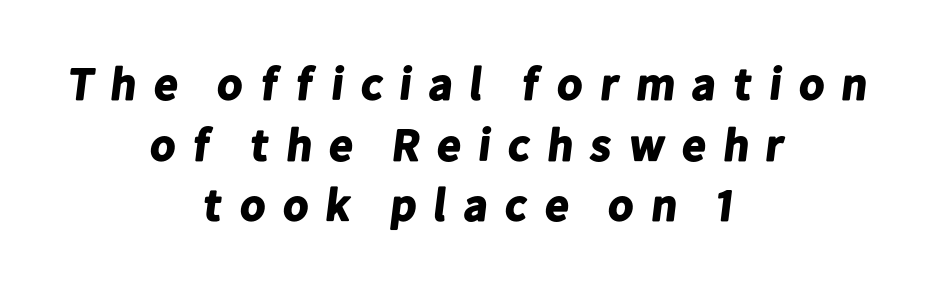
The image shows 46 px bold sans-serif type; set centered, normal line spacing (1.32x), unusually wide letter spacing (+0.31 em), not underlined; low stroke contrast and a medium x-height.
